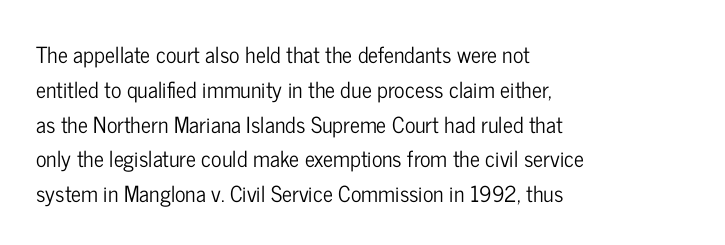
Q: Is the text italic (slanted)? A: No, it is upright.
Q: Is the text underlined? A: No.
Q: How is the paragraph aligned? A: Left-aligned.
Q: Is the spacing between letters normal or unusually wide? A: Normal.
Q: Is the spacing between lines tight, normal or loose? A: Normal.
